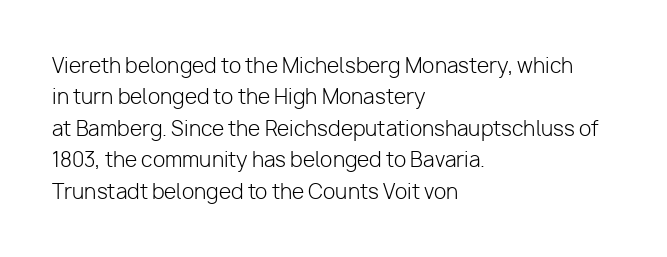
Line spacing here is normal. A typesetter would mark this as roman, not italic. The specimen omits any rule beneath the text block's lines. The rag falls on the right side of this text block. The characters are drawn with everyday or finer stroke widths.
